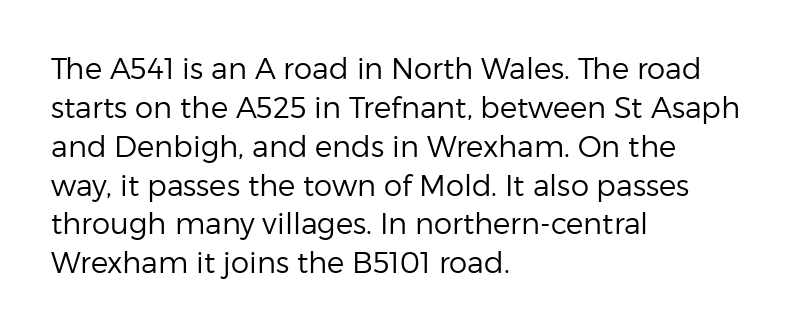
Do the characters align in a grid? No, the font is proportional. One glance says typical: line gaps are just what's usual. Posture: vertical. Weight class: somewhere from thin through regular. Short note: letters normally spaced. The paragraph shown leans on its left margin.
